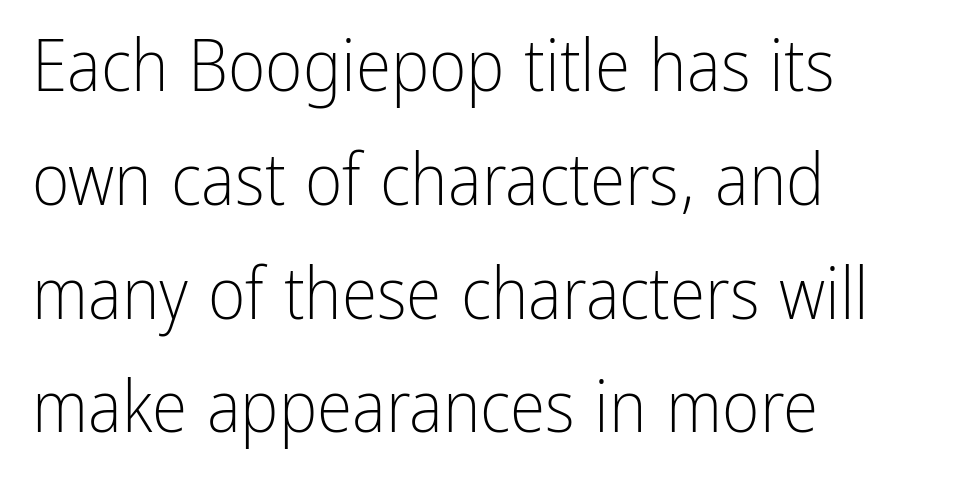
Q: Is the text bold? A: No.
Q: Is the text italic (slanted)? A: No, it is upright.
Q: Is the typeface a serif or a sans-serif typeface? A: Sans-serif.
Q: Is the text underlined? A: No.
Q: How is the paragraph aligned? A: Left-aligned.
Q: Is the spacing between letters normal or unusually wide? A: Normal.
Q: Is the spacing between lines tight, normal or loose? A: Normal.
Q: Width (condensed, normal, or wide)? A: Condensed.
Q: Stroke contrast? A: Low.
Q: x-height? A: Medium.
Q: Monospaced? A: No.
